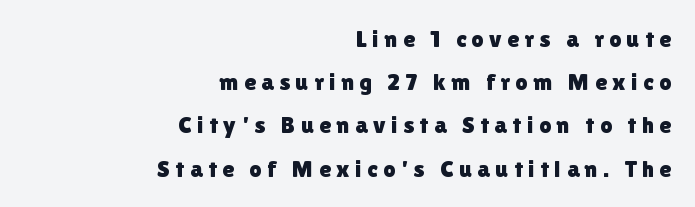
{"italic": "no", "underline": "no", "align": "right", "line_spacing_ratio": 1.8, "letter_spacing": "wide", "letter_spacing_em": 0.23, "glyph_px": 24}
